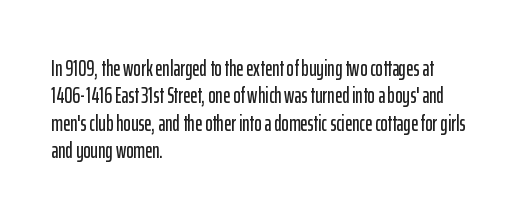
Letter spacing: default. Words float on clear page, feet unadorned. Every stem runs plumb, perpendicular to the baseline. Is there much room between lines? A standard amount, neither cramped nor airy. Reading down the block, your eye returns to a fixed left position each line.
